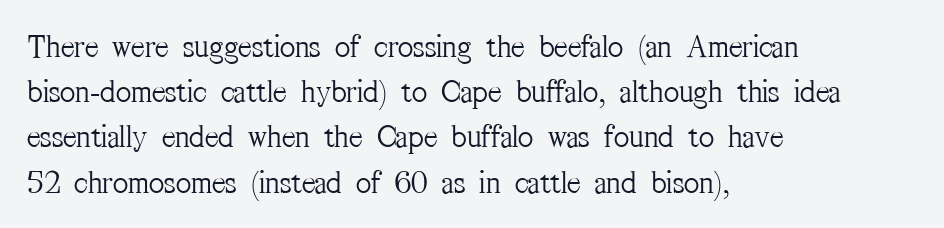
The image shows 33 px light, condensed serif type, upright; set left-aligned, normal line spacing (1.37x), normal letter spacing, not underlined; medium stroke contrast and a medium x-height.
